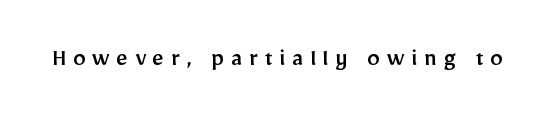
Ordinary non-slanted type is in use. Between one letter and the next there's a generous, obvious gap. Any mark beneath the type? The region is blank.
